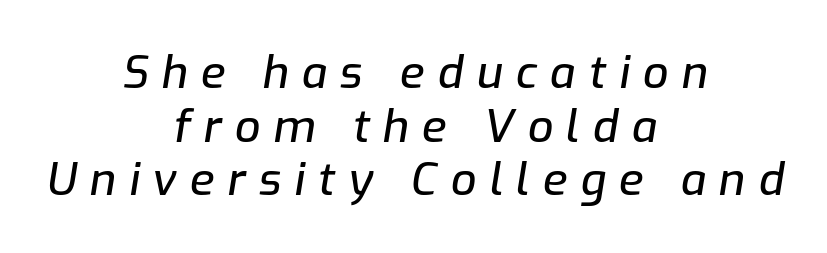
It's the slanting kind of type. Note the varied advance widths — an 'i' is clearly narrower than an 'm'. The words here are not underlined. A student would call this center alignment; a typographer would say set centered.
